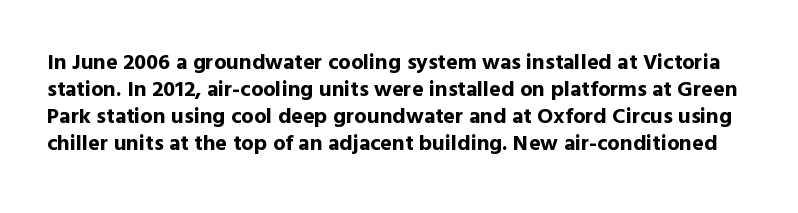
Strong, thick strokes mark this as bold type. Standard letterfit; no display-style spreading of the glyphs. The space directly below the letters is spotless. Every stem runs plumb, perpendicular to the baseline.
